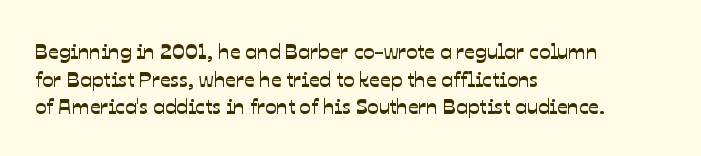
{"underline": "no", "align": "left", "line_spacing": "normal", "line_spacing_ratio": 1.32, "letter_spacing": "normal", "letter_spacing_em": 0.0, "glyph_px": 21}
